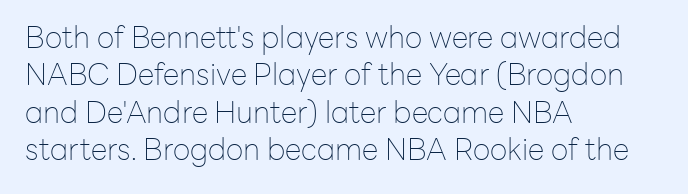
{"serif": "no", "italic": "no", "bold": "no", "weight": "thin", "width": "normal", "stroke_contrast": "low", "x_height": "medium", "monospaced": "no", "underline": "no", "align": "left", "line_spacing": "normal", "line_spacing_ratio": 1.25, "letter_spacing": "normal", "letter_spacing_em": 0.0, "glyph_px": 30}
